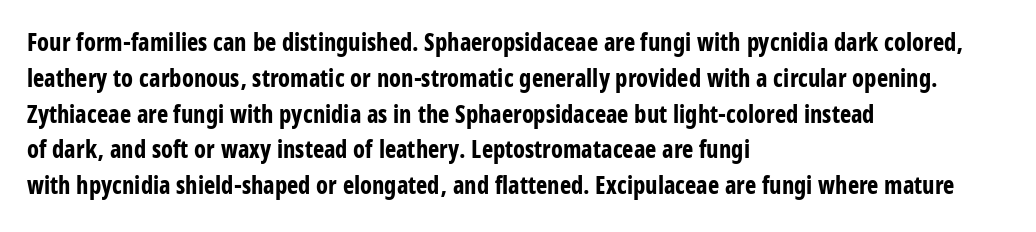
The image shows 24 px bold type, upright; set left-aligned, normal line spacing (1.49x), normal letter spacing, not underlined.
